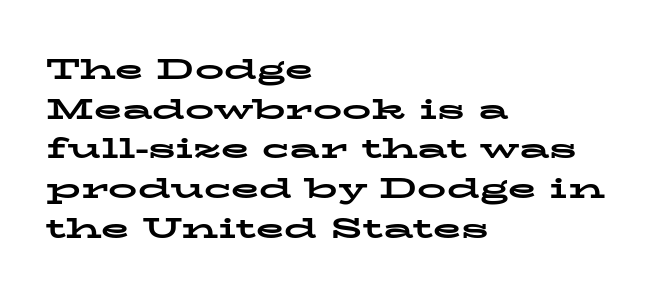
Looks like regular typesetting: each glyph gets only the width it needs. You can tell it's not italic because the verticals are truly vertical. Check where the strokes stop: tiny serifs finish them off. Regular leading. Letter spacing: default. The strip under each line holds only bare page.
